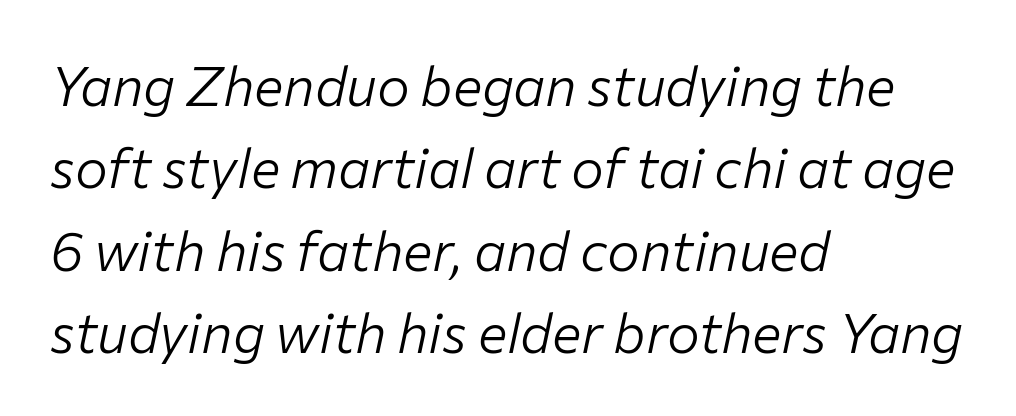
These lines are rendered in a variable-pitch font. These glyphs show unthickened strokes, regular width or finer. This is oblique type, the kind used for emphasis or titles. The zone under the glyphs is completely vacant. The vertical gap from one line to the next is medium.
